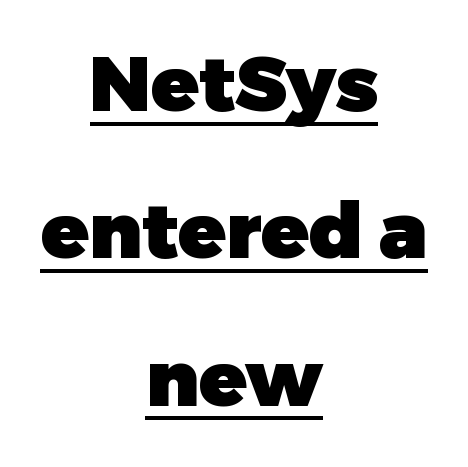
{"serif": "no", "italic": "no", "bold": "yes", "weight": "heavy", "width": "normal", "stroke_contrast": "low", "x_height": "medium", "monospaced": "no", "underline": "yes", "align": "center", "line_spacing_ratio": 1.89, "letter_spacing": "normal", "letter_spacing_em": 0.0, "glyph_px": 78}
